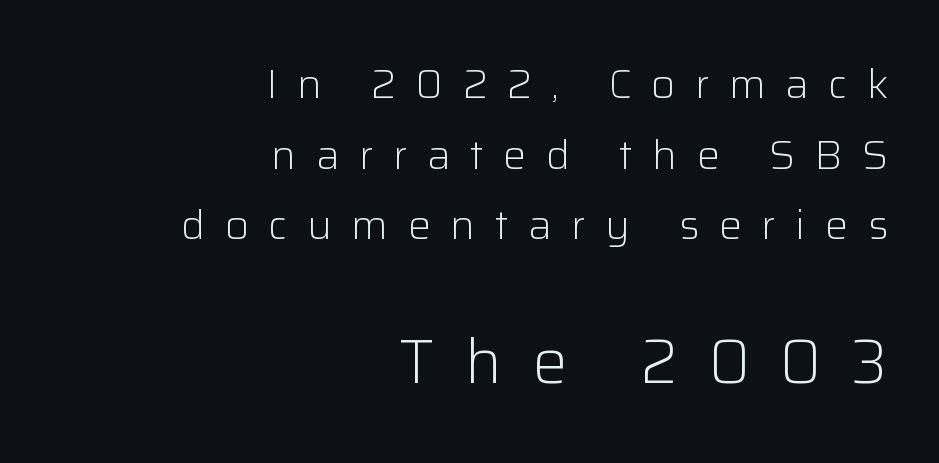
Q: Is the text bold? A: No.
Q: Is the text italic (slanted)? A: No, it is upright.
Q: Is the typeface a serif or a sans-serif typeface? A: Sans-serif.
Q: Is the text underlined? A: No.
Q: How is the paragraph aligned? A: Right-aligned.
Q: Is the spacing between letters normal or unusually wide? A: Unusually wide.
Q: Which block of text is set in a larger size, the first (top) or the second (bottom)? A: The second (bottom) one.
Q: Width (condensed, normal, or wide)? A: Normal.
Q: Stroke contrast? A: Low.
Q: x-height? A: Medium.
Q: Monospaced? A: No.
